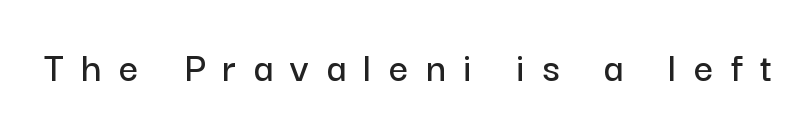
{"serif": "no", "italic": "no", "width": "normal", "stroke_contrast": "low", "x_height": "medium", "monospaced": "no", "underline": "no", "letter_spacing": "wide", "letter_spacing_em": 0.41, "glyph_px": 43}
